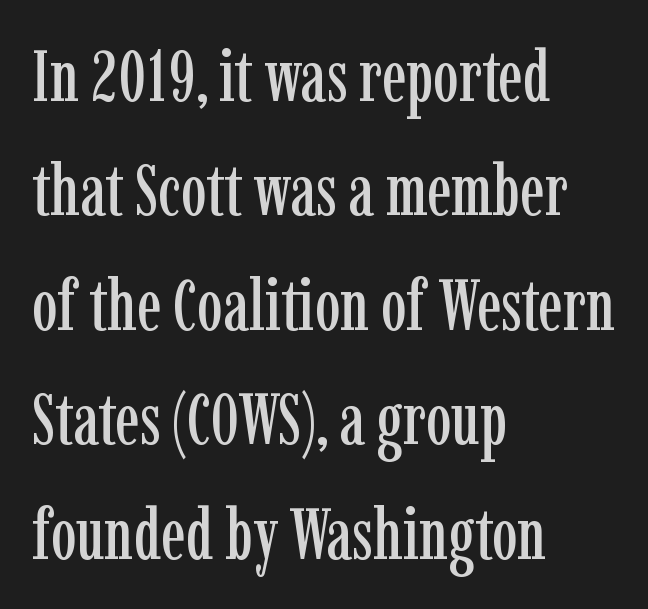
If you drew a line through each stem, it would be perfectly vertical. The letters advance in unequal steps, a hallmark of proportional type. This sample uses a serif face. Students, note that the glyphs here touch the page at normal intervals.
